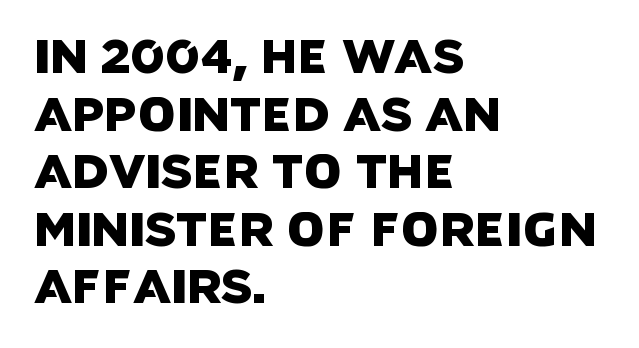
Q: Is the typeface a serif or a sans-serif typeface? A: Sans-serif.
Q: Is the text underlined? A: No.
Q: How is the paragraph aligned? A: Left-aligned.
Q: Is the spacing between letters normal or unusually wide? A: Normal.
Q: Width (condensed, normal, or wide)? A: Normal.
Q: Stroke contrast? A: Low.
Q: x-height? A: Large.
Q: Monospaced? A: No.
